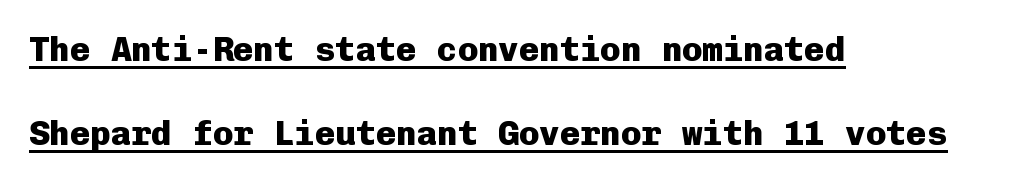
Q: Is the text bold? A: Yes.
Q: Is the text italic (slanted)? A: No, it is upright.
Q: Is the typeface a serif or a sans-serif typeface? A: Sans-serif.
Q: Is the text underlined? A: Yes.
Q: How is the paragraph aligned? A: Left-aligned.
Q: Is the spacing between letters normal or unusually wide? A: Normal.
Q: Is the spacing between lines tight, normal or loose? A: Loose.
Q: Width (condensed, normal, or wide)? A: Normal.
Q: Stroke contrast? A: Low.
Q: x-height? A: Medium.
Q: Monospaced? A: Yes.
